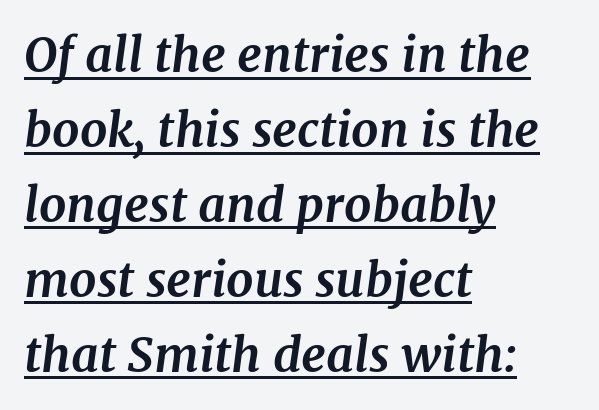
Q: Is the text bold? A: Yes.
Q: Is the text italic (slanted)? A: Yes, it leans right by about 7 degrees.
Q: Is the typeface a serif or a sans-serif typeface? A: Serif.
Q: Is the text underlined? A: Yes.
Q: How is the paragraph aligned? A: Left-aligned.
Q: Is the spacing between letters normal or unusually wide? A: Normal.
Q: Is the spacing between lines tight, normal or loose? A: Normal.
Q: Width (condensed, normal, or wide)? A: Normal.
Q: Stroke contrast? A: Medium.
Q: x-height? A: Medium.
Q: Monospaced? A: No.
